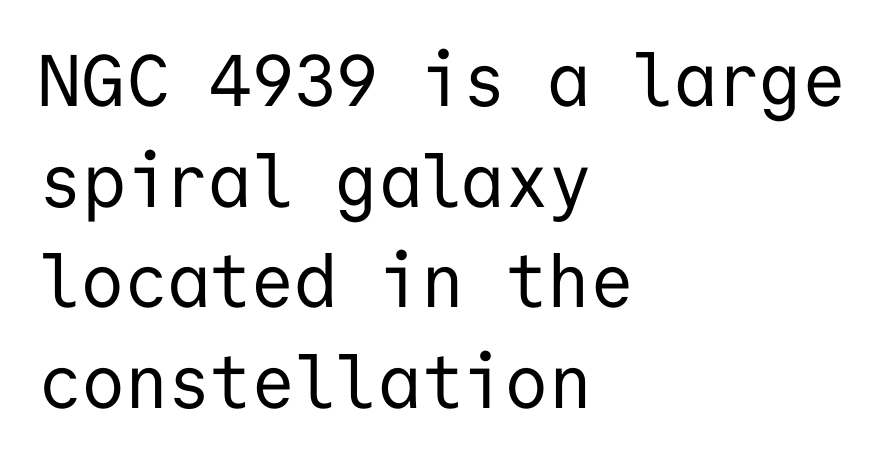
Q: Is the text bold? A: No.
Q: Is the text italic (slanted)? A: No, it is upright.
Q: Is the typeface a serif or a sans-serif typeface? A: Sans-serif.
Q: Is the text underlined? A: No.
Q: How is the paragraph aligned? A: Left-aligned.
Q: Is the spacing between letters normal or unusually wide? A: Normal.
Q: Is the spacing between lines tight, normal or loose? A: Normal.
Q: Width (condensed, normal, or wide)? A: Normal.
Q: Stroke contrast? A: Low.
Q: x-height? A: Medium.
Q: Monospaced? A: Yes.
